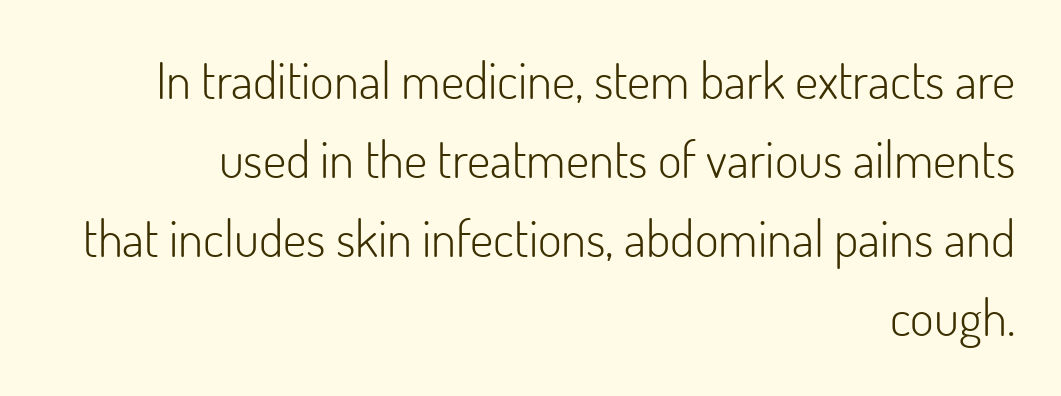
The image shows 51 px light sans-serif type, upright; set right-aligned, normal line spacing (1.55x), normal letter spacing, not underlined; low stroke contrast and a small x-height.
